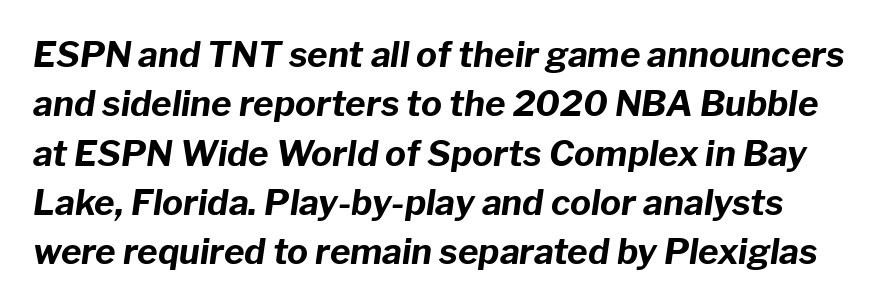
Q: Is the text bold? A: Yes.
Q: Is the text italic (slanted)? A: Yes, it leans right by about 8 degrees.
Q: Is the text underlined? A: No.
Q: Is the spacing between letters normal or unusually wide? A: Normal.
Q: Is the spacing between lines tight, normal or loose? A: Normal.
Q: Width (condensed, normal, or wide)? A: Normal.
Q: Stroke contrast? A: Low.
Q: x-height? A: Medium.
Q: Monospaced? A: No.
